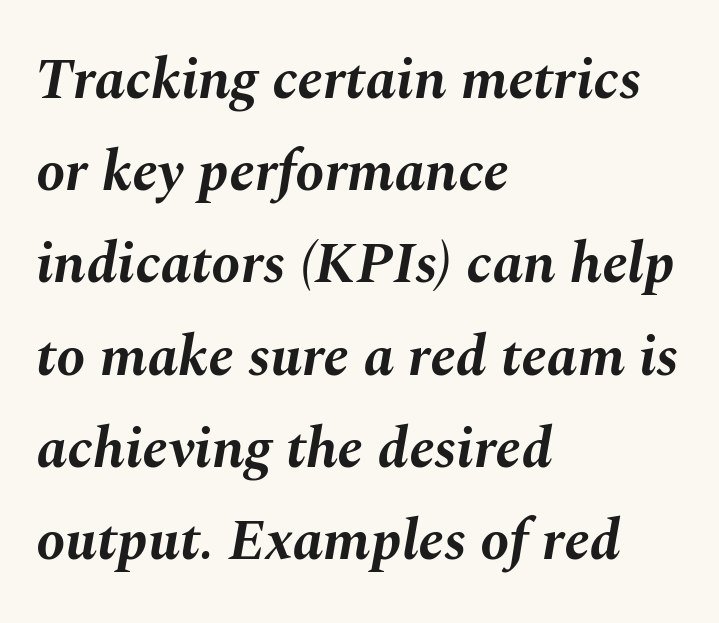
Q: Is the text bold? A: Yes.
Q: Is the text italic (slanted)? A: Yes, it leans right by about 10 degrees.
Q: Is the text underlined? A: No.
Q: How is the paragraph aligned? A: Left-aligned.
Q: Is the spacing between letters normal or unusually wide? A: Normal.
Q: Is the spacing between lines tight, normal or loose? A: Normal.
Q: Width (condensed, normal, or wide)? A: Normal.
Q: Stroke contrast? A: Medium.
Q: x-height? A: Medium.
Q: Monospaced? A: No.
